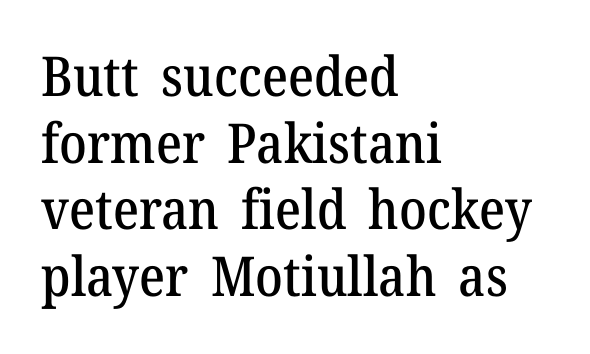
Typeset ragged right — the left edge is the straight one. The space directly below the letters is spotless. The horizontal fit of the characters is conventional and even. Note: serifs present on the glyphs. A typesetter would mark this as roman, not italic.
